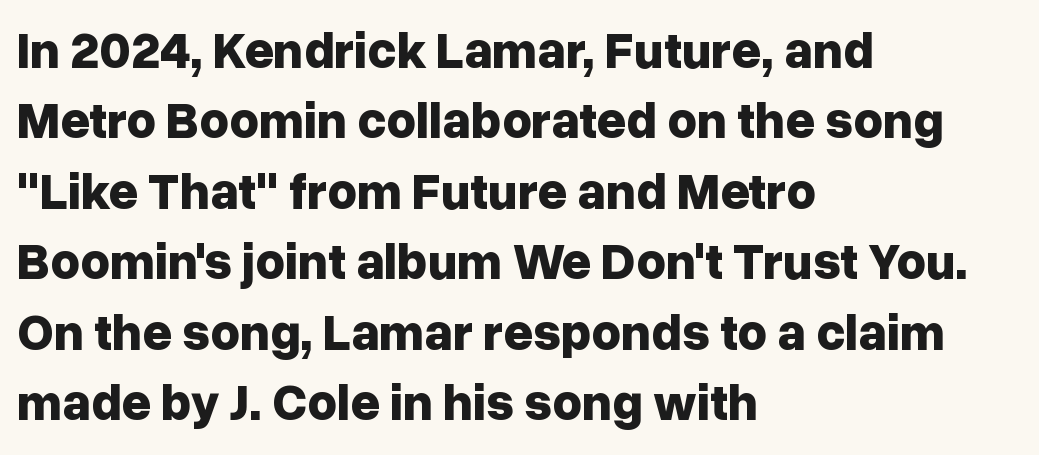
{"serif": "no", "italic": "no", "bold": "yes", "weight": "bold", "width": "normal", "stroke_contrast": "low", "x_height": "medium", "monospaced": "no", "underline": "no", "align": "left", "line_spacing": "normal", "line_spacing_ratio": 1.38, "letter_spacing": "normal", "letter_spacing_em": 0.0, "glyph_px": 51}
